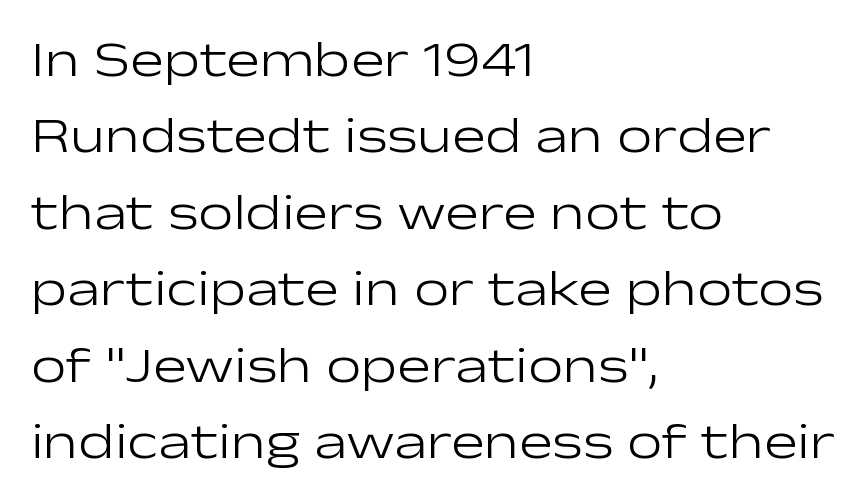
This sample uses plain, unmodified letter spacing. The rendering uses a moderate line-height, typical for paragraphs. Regarding serifs, this sample does without them. Where is the straight margin? On the left. Spacing verdict: proportional, widths tailored to each character.
